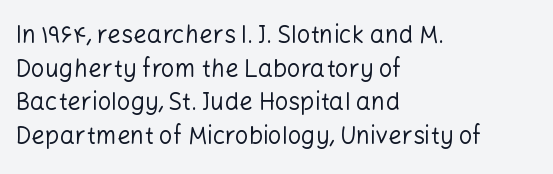
The image shows 24 px text type, upright; set left-aligned, normal line spacing (1.4x), normal letter spacing, not underlined.
